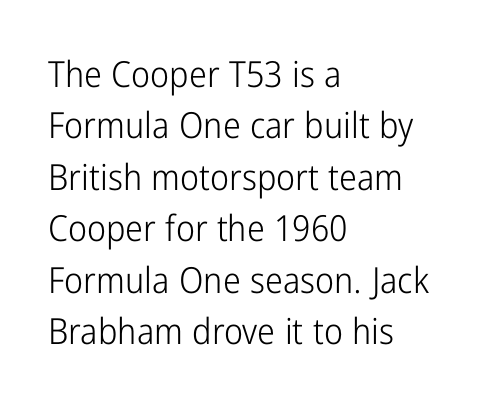
Q: Is the text bold? A: No.
Q: Is the text italic (slanted)? A: No, it is upright.
Q: Is the typeface a serif or a sans-serif typeface? A: Sans-serif.
Q: Is the text underlined? A: No.
Q: How is the paragraph aligned? A: Left-aligned.
Q: Is the spacing between letters normal or unusually wide? A: Normal.
Q: Is the spacing between lines tight, normal or loose? A: Normal.
Q: Width (condensed, normal, or wide)? A: Condensed.
Q: Stroke contrast? A: Low.
Q: x-height? A: Medium.
Q: Monospaced? A: No.
